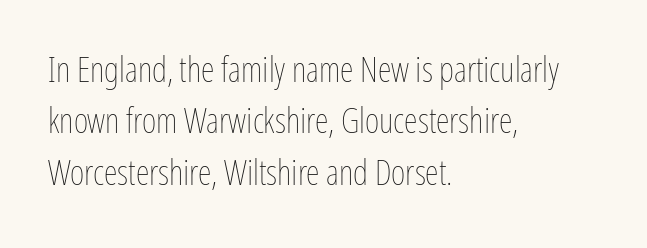
Q: Is the text bold? A: No.
Q: Is the text italic (slanted)? A: No, it is upright.
Q: Is the text underlined? A: No.
Q: How is the paragraph aligned? A: Left-aligned.
Q: Is the spacing between letters normal or unusually wide? A: Normal.
Q: Is the spacing between lines tight, normal or loose? A: Normal.
Q: Width (condensed, normal, or wide)? A: Condensed.
Q: Stroke contrast? A: Low.
Q: x-height? A: Medium.
Q: Monospaced? A: No.
